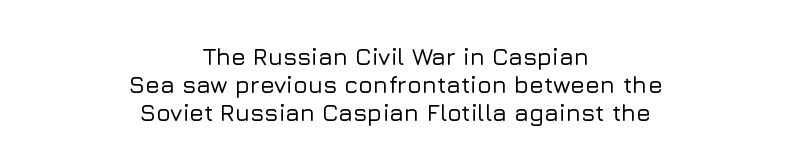
The strip under each line holds only bare page. These lines are centered, leaving both edges ragged. The face used here is rendered with its standard letterfit. No italicization has been applied; the sample stays upright.
